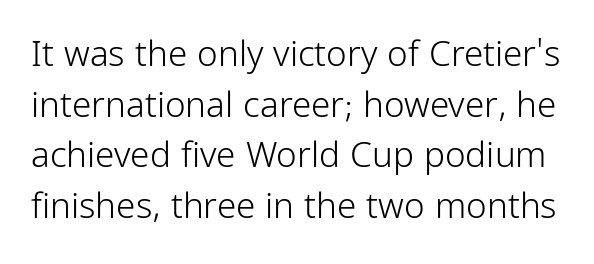
The image shows 35 px light, condensed sans-serif type, upright; set normal line spacing (1.45x), normal letter spacing, not underlined; low stroke contrast and a medium x-height.
